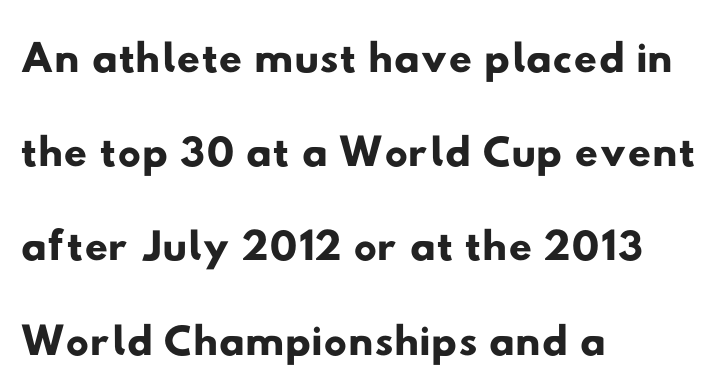
{"serif": "no", "width": "wide", "stroke_contrast": "low", "x_height": "small", "monospaced": "no", "underline": "no", "align": "left", "line_spacing": "normal", "line_spacing_ratio": 1.45, "letter_spacing": "normal", "letter_spacing_em": 0.0, "glyph_px": 65}
